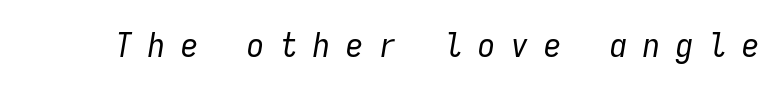
The image shows 34 px regular-weight, condensed type, italic (leaning right), monospaced; set unusually wide letter spacing (+0.47 em), not underlined; low stroke contrast and a medium x-height.
